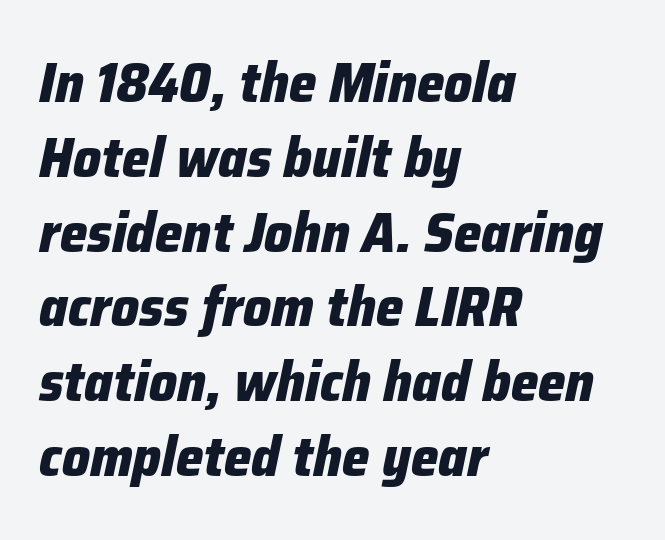
The sample has been set heavy, in full bold. Emphasis-style slanted type is in use. Proportional: the letters do not fall into vertical columns. Honestly, the letter spacing is just normal — you wouldn't notice it. Honestly, the row spacing looks completely unremarkable.
